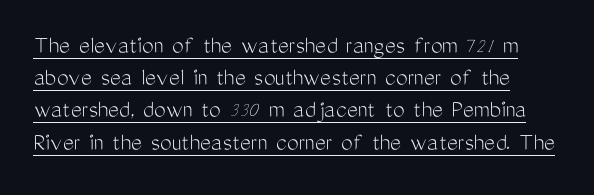
A light-to-regular cut is what we see here. The specimen includes a rule beneath the text block's lines. The passage shown has conventional tracking throughout. This is the regular roman posture of the typeface.
